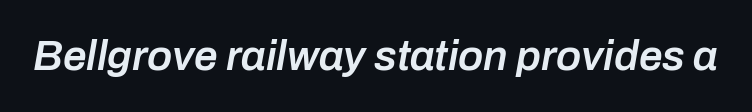
The image shows 42 px semibold type, italic (leaning right); set normal letter spacing, not underlined; low stroke contrast and a medium x-height.
